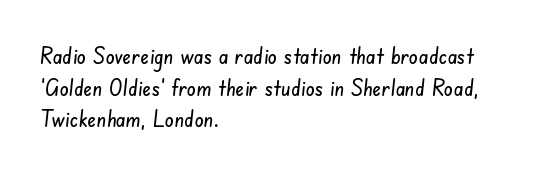
Horizontal alignment here is leftward, the default for most running prose. The line texture is even and compact thanks to regular tracking. Whoever set this chose a conventional vertical rhythm. Any mark beneath the type? The region is blank.
